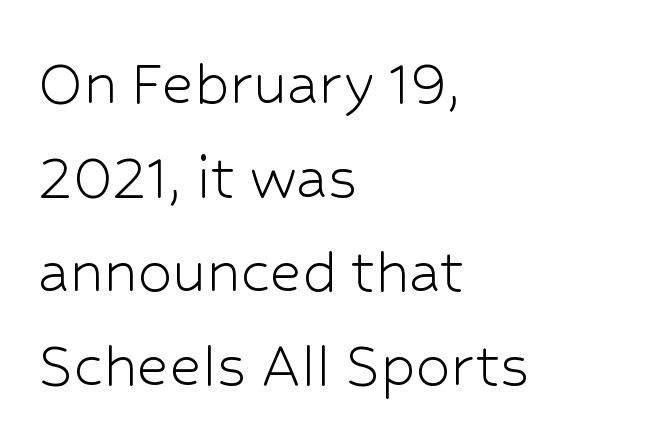
{"serif": "no", "italic": "no", "bold": "no", "weight": "light", "width": "normal", "stroke_contrast": "low", "x_height": "medium", "monospaced": "no", "underline": "no", "align": "left", "line_spacing": "normal", "line_spacing_ratio": 1.36, "letter_spacing": "normal", "letter_spacing_em": 0.0, "glyph_px": 69}
